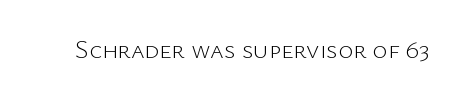
Q: Is the text bold? A: No.
Q: Is the text italic (slanted)? A: No, it is upright.
Q: Is the text underlined? A: No.
Q: Is the spacing between letters normal or unusually wide? A: Normal.
